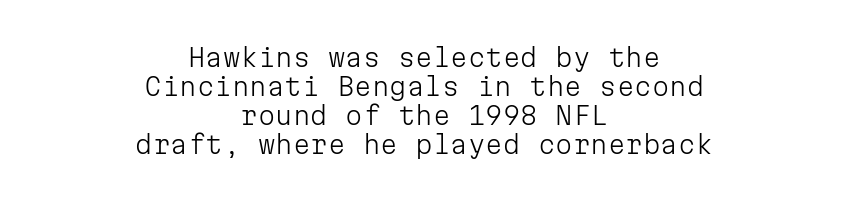
The whitespace from short lines is split evenly between both sides. Tracking here is standard; glyphs follow each other at the usual distance. Anything drawn beneath the words? Only blank space. The weight would be labelled regular, book, light, or lighter still. This is roman type, the default non-slanted kind.
